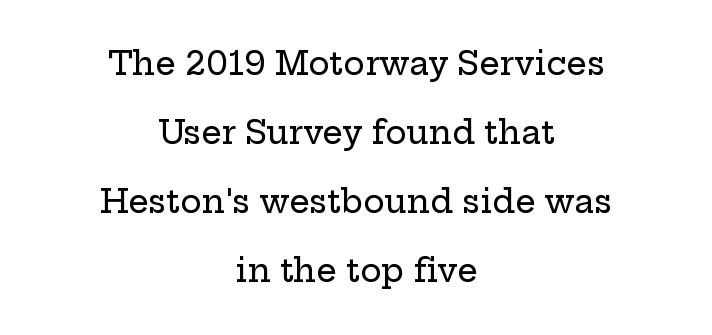
The image shows 32 px wide serif type, upright; set centered, loose line spacing (2.16x), normal letter spacing, not underlined; low stroke contrast and a medium x-height.
